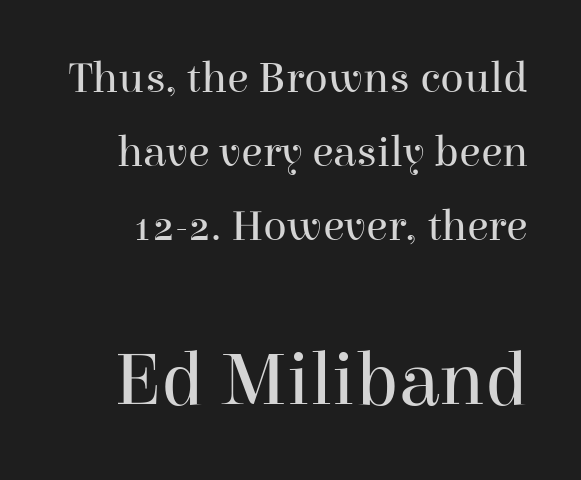
The image shows 77 px regular-weight serif type, upright; set normal line spacing (1.68x), normal letter spacing, not underlined; the second (bottom) block is 1.75x larger; high stroke contrast and a medium x-height.
